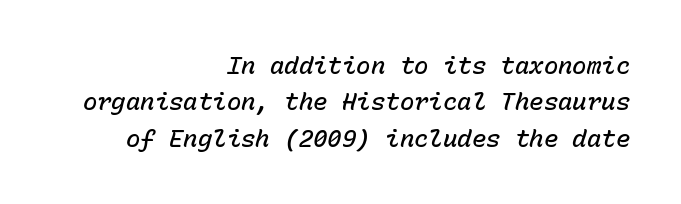
Q: Is the text bold? A: Semi-bold.
Q: Is the text italic (slanted)? A: Yes, it leans right by about 15 degrees.
Q: Is the text underlined? A: No.
Q: How is the paragraph aligned? A: Right-aligned.
Q: Is the spacing between letters normal or unusually wide? A: Normal.
Q: Is the spacing between lines tight, normal or loose? A: Normal.
